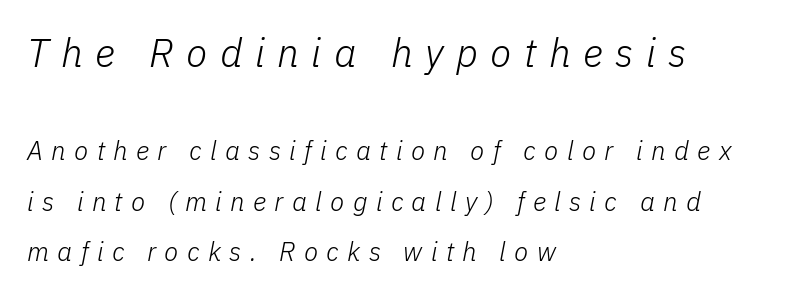
The image shows 39 px light type, italic (leaning right); set left-aligned, loose line spacing (1.93x), unusually wide letter spacing (+0.32 em), not underlined; the first (top) block is 1.5x larger; low stroke contrast and a medium x-height.
